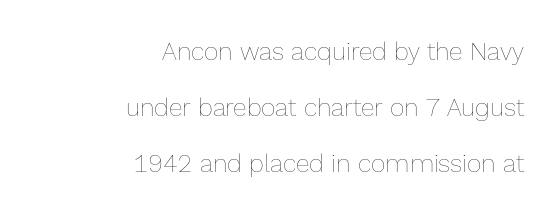
{"italic": "no", "bold": "no", "underline": "no", "align": "right", "line_spacing": "loose", "line_spacing_ratio": 2.24, "letter_spacing": "normal", "letter_spacing_em": 0.0, "glyph_px": 25}
